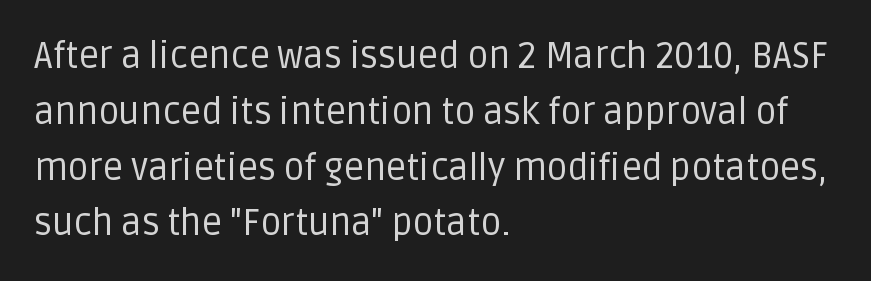
Looks like regular typesetting: each glyph gets only the width it needs. Underline: absent. The block of text has a typical density, with ordinary space between rows. Regarding serifs, this sample does without them. The ragged edge is on the right, which tells us the setting is flush left. Here the glyphs are tracked normally, forming tight word shapes.
